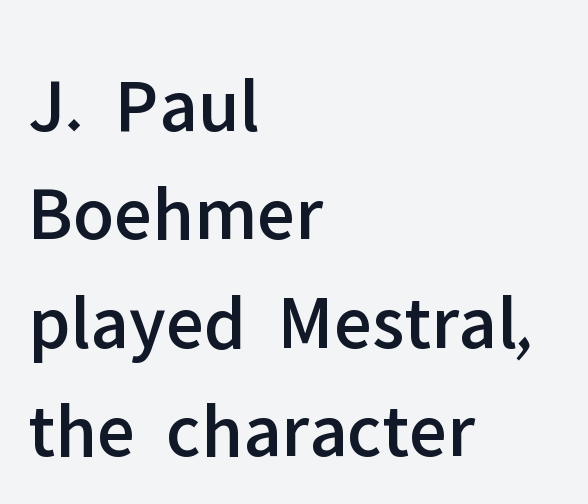
Q: Is the text italic (slanted)? A: No, it is upright.
Q: Is the typeface a serif or a sans-serif typeface? A: Sans-serif.
Q: Is the text underlined? A: No.
Q: How is the paragraph aligned? A: Left-aligned.
Q: Is the spacing between letters normal or unusually wide? A: Normal.
Q: Is the spacing between lines tight, normal or loose? A: Normal.
Q: Width (condensed, normal, or wide)? A: Normal.
Q: Stroke contrast? A: Low.
Q: x-height? A: Medium.
Q: Monospaced? A: No.
